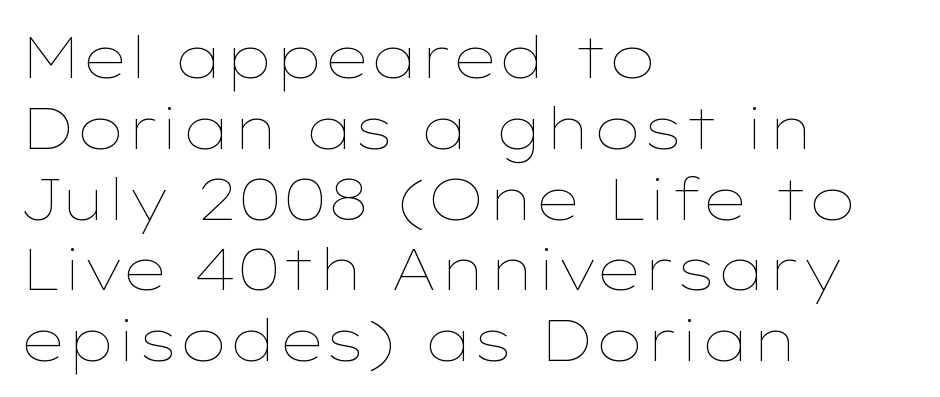
This sample has the flowing, uneven cadence of proportional lettering. Nothing unusual about the tracking: characters are spaced as the font intends. Compared with a centered layout, this one pins lines to the left instead. Posture: vertical.
